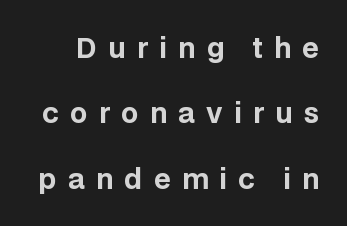
Q: Is the text bold? A: Yes.
Q: Is the text italic (slanted)? A: No, it is upright.
Q: Is the text underlined? A: No.
Q: Is the spacing between letters normal or unusually wide? A: Unusually wide.
Q: Is the spacing between lines tight, normal or loose? A: Loose.
